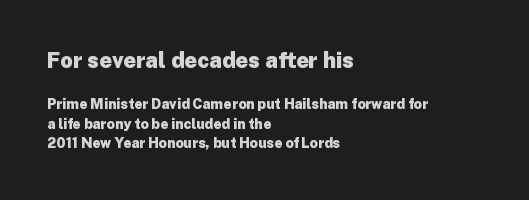
The image shows 22 px bold type, upright; set left-aligned, normal line spacing (1.39x), normal letter spacing, not underlined; the first (top) block is 1.57x larger.
